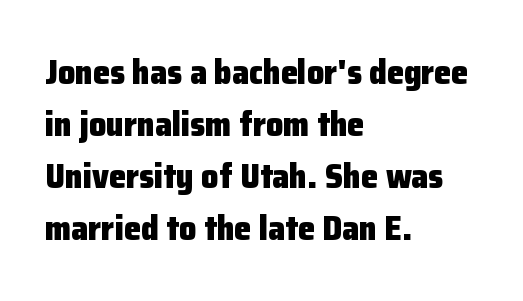
Q: Is the text bold? A: Yes.
Q: Is the text italic (slanted)? A: No, it is upright.
Q: Is the typeface a serif or a sans-serif typeface? A: Sans-serif.
Q: Is the text underlined? A: No.
Q: How is the paragraph aligned? A: Left-aligned.
Q: Is the spacing between letters normal or unusually wide? A: Normal.
Q: Is the spacing between lines tight, normal or loose? A: Normal.
Q: Width (condensed, normal, or wide)? A: Normal.
Q: Stroke contrast? A: Low.
Q: x-height? A: Medium.
Q: Monospaced? A: No.
